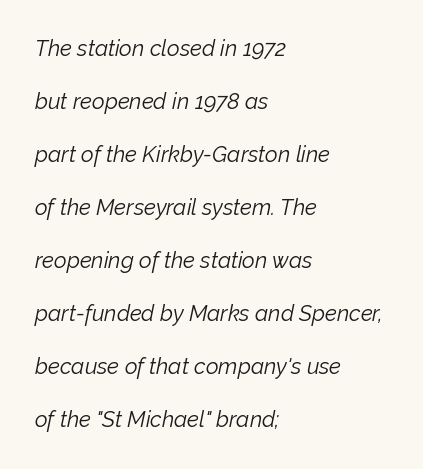
{"italic": "yes", "lean": "right", "slant_degrees": 12, "bold": "no", "underline": "no", "align": "left", "line_spacing": "loose", "line_spacing_ratio": 2.41, "letter_spacing": "normal", "letter_spacing_em": 0.0, "glyph_px": 22}
